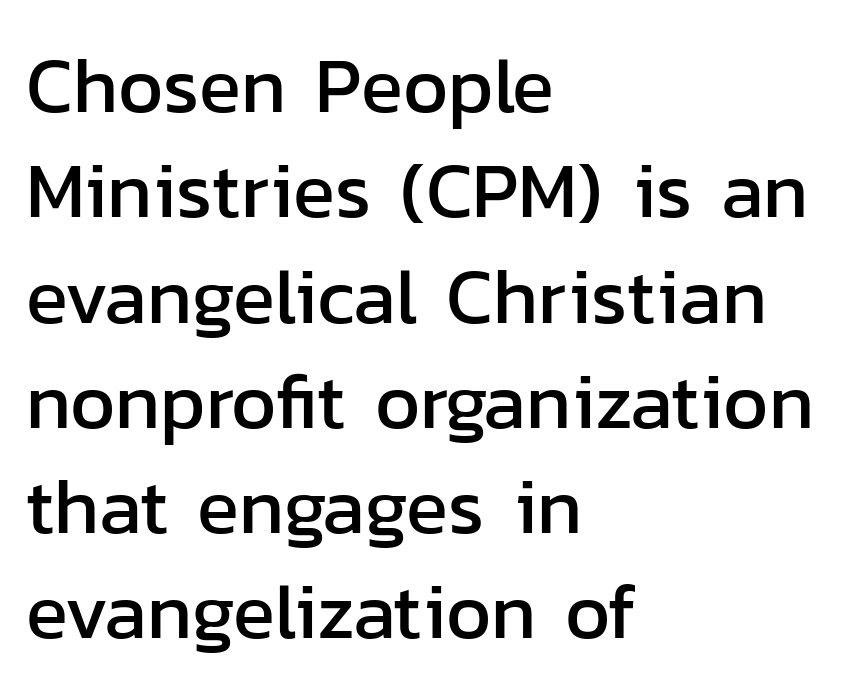
You could not count columns in this text — the font is proportionally spaced. The string is rendered with underlining switched off. Tracking value appears to be zero — textbook default spacing. You can tell it's not italic because the verticals are truly vertical. Notice how the passage keeps a crisp vertical edge on the left only.
